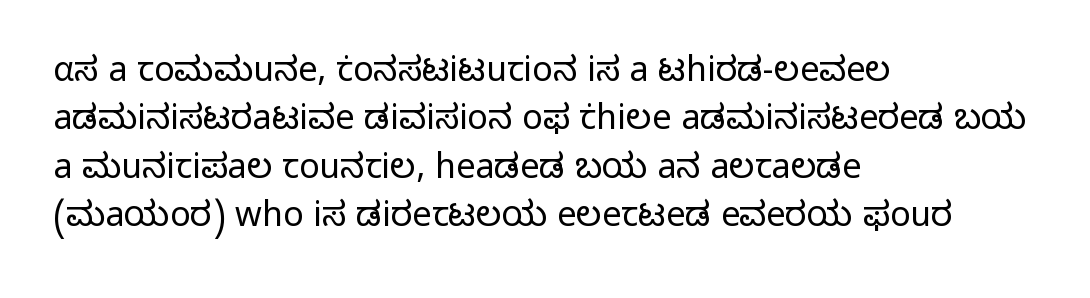
{"serif": "no", "italic": "no", "bold": "no", "weight": "light", "width": "normal", "stroke_contrast": "low", "x_height": "medium", "monospaced": "no", "underline": "no", "align": "left", "line_spacing": "normal", "line_spacing_ratio": 1.42, "letter_spacing": "normal", "letter_spacing_em": 0.0, "glyph_px": 34}
